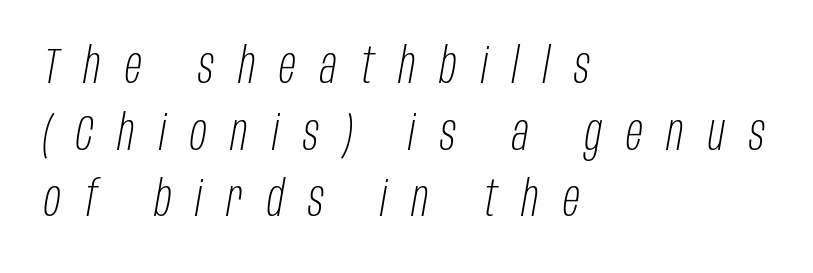
Normally led — the rows are evenly, conventionally spaced. A clean baseline with only descenders dipping below it. Notice how the passage keeps a crisp vertical edge on the left only. The passage shown is typed in a proportional face where columns would drift. The letters are slanted; this is an italic face. The rendering inserts visible extra space after every character.
